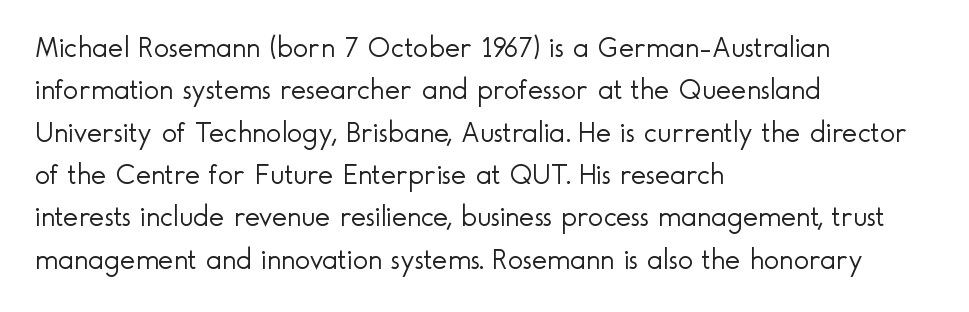
{"serif": "no", "italic": "no", "bold": "no", "weight": "light", "width": "normal", "x_height": "small", "monospaced": "no", "underline": "no", "align": "left", "line_spacing": "normal", "line_spacing_ratio": 1.46, "letter_spacing": "normal", "letter_spacing_em": 0.0, "glyph_px": 29}
